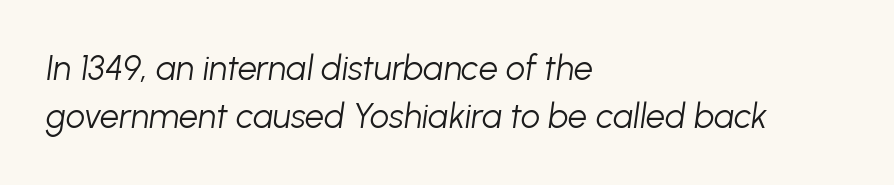
{"italic": "yes", "lean": "right", "slant_degrees": 8, "bold": "no", "weight": "light", "width": "normal", "stroke_contrast": "low", "x_height": "medium", "monospaced": "no", "underline": "no", "align": "left", "line_spacing": "normal", "line_spacing_ratio": 1.42, "letter_spacing": "normal", "letter_spacing_em": 0.0, "glyph_px": 34}
